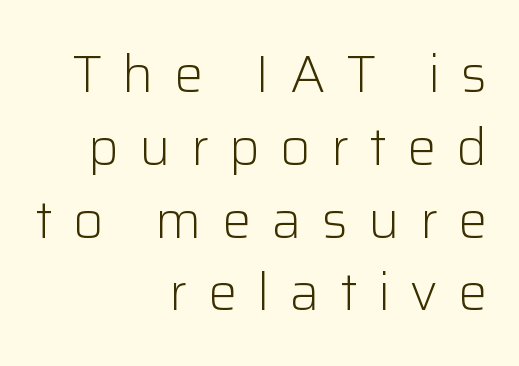
The cut favours lightness, reaching ordinary text weight at its darkest. Observe the wide spacing: letters keep a clear distance from each other. The face used here is a sans, in the tradition of grotesques and geometrics. Here the designer chose a conventional face with non-uniform glyph widths. If you drew a line through each stem, it would be perfectly vertical. The passage shown stacks its lines at a standard gap.
